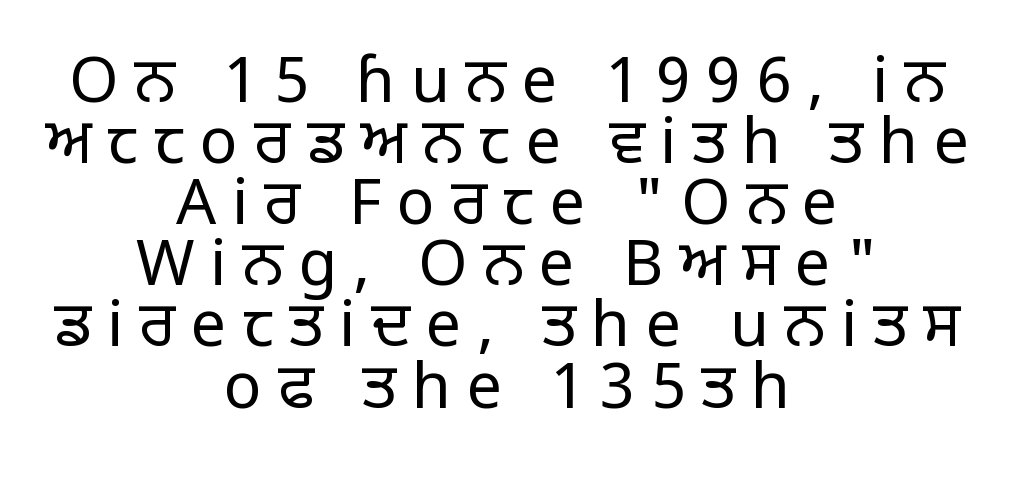
Q: Is the text bold? A: No.
Q: Is the text italic (slanted)? A: No, it is upright.
Q: Is the typeface a serif or a sans-serif typeface? A: Sans-serif.
Q: Is the text underlined? A: No.
Q: How is the paragraph aligned? A: Centered.
Q: Is the spacing between letters normal or unusually wide? A: Unusually wide.
Q: Is the spacing between lines tight, normal or loose? A: Tight.
Q: Width (condensed, normal, or wide)? A: Normal.
Q: Stroke contrast? A: Low.
Q: x-height? A: Large.
Q: Monospaced? A: No.
